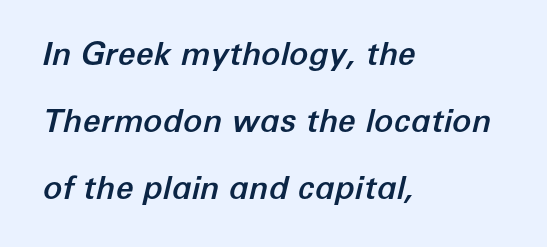
The image shows 32 px text type, italic (leaning right); set left-aligned, loose line spacing (2.09x), normal letter spacing, not underlined; low stroke contrast and a medium x-height.
